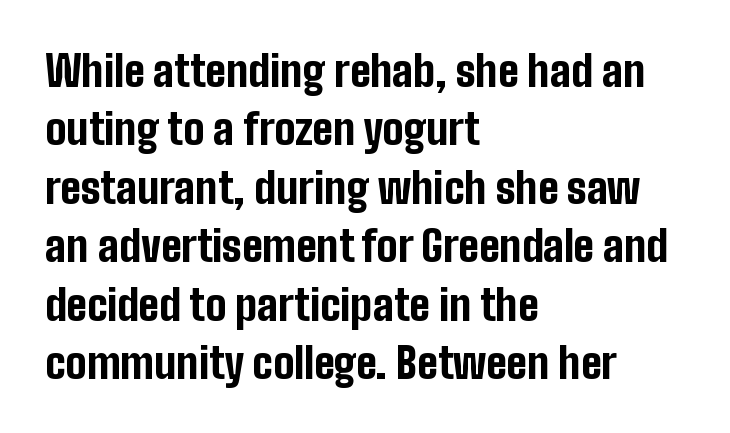
The image shows 42 px bold, condensed sans-serif type, upright; set left-aligned, normal line spacing (1.39x), normal letter spacing, not underlined; low stroke contrast and a medium x-height.
